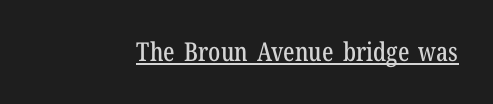
Q: Is the text italic (slanted)? A: No, it is upright.
Q: Is the text underlined? A: Yes.
Q: Is the spacing between letters normal or unusually wide? A: Normal.
